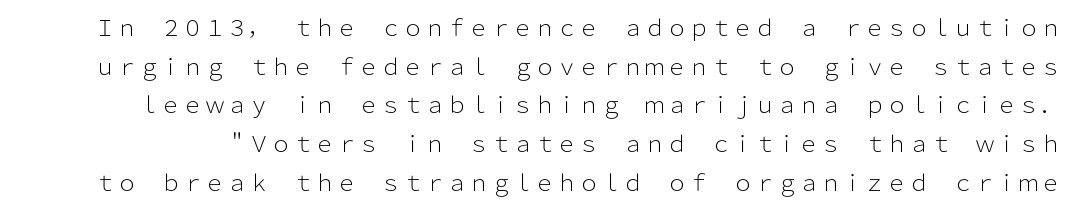
{"italic": "no", "bold": "no", "underline": "no", "line_spacing_ratio": 1.76, "letter_spacing": "normal", "letter_spacing_em": 0.0, "glyph_px": 22}
